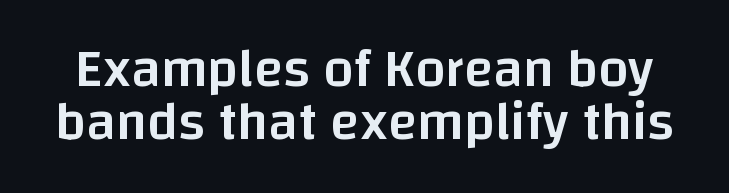
The image shows 54 px semibold sans-serif type, upright; set tight line spacing (0.99x), normal letter spacing, not underlined; low stroke contrast and a large x-height.
